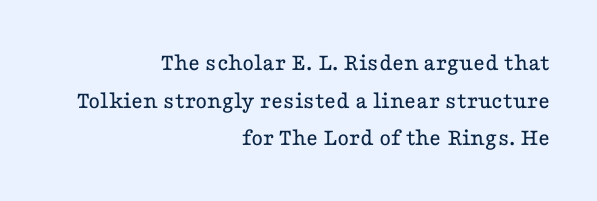
Q: Is the text bold? A: No.
Q: Is the text italic (slanted)? A: No, it is upright.
Q: Is the text underlined? A: No.
Q: How is the paragraph aligned? A: Right-aligned.
Q: Is the spacing between letters normal or unusually wide? A: Normal.
Q: Is the spacing between lines tight, normal or loose? A: Normal.
